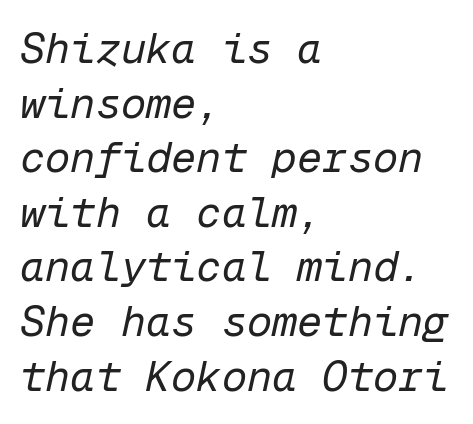
Q: Is the text bold? A: No.
Q: Is the text italic (slanted)? A: Yes, it leans right by about 12 degrees.
Q: Is the text underlined? A: No.
Q: How is the paragraph aligned? A: Left-aligned.
Q: Is the spacing between letters normal or unusually wide? A: Normal.
Q: Is the spacing between lines tight, normal or loose? A: Normal.
Q: Width (condensed, normal, or wide)? A: Normal.
Q: Stroke contrast? A: Low.
Q: x-height? A: Medium.
Q: Monospaced? A: Yes.
